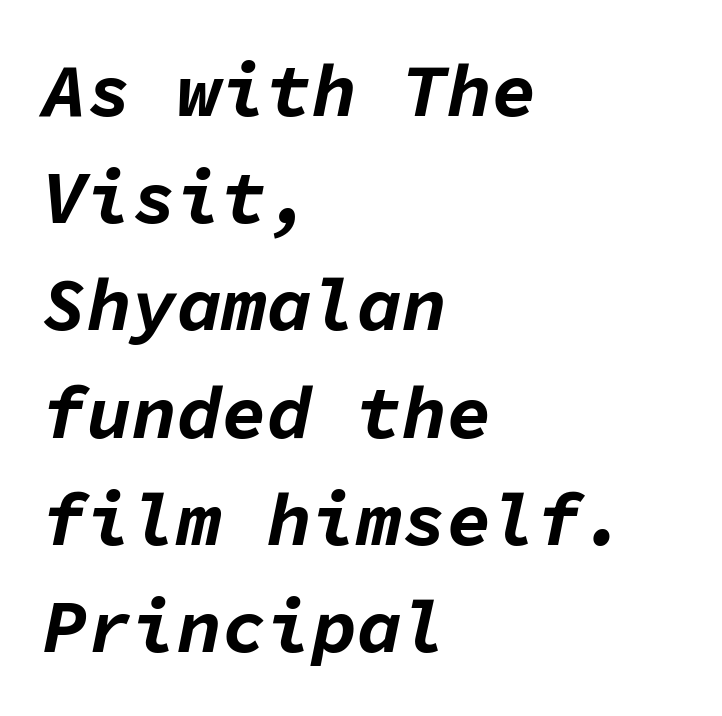
{"italic": "yes", "lean": "right", "slant_degrees": 11, "bold": "yes", "weight": "bold", "width": "normal", "stroke_contrast": "low", "x_height": "medium", "monospaced": "yes", "underline": "no", "align": "left", "line_spacing": "normal", "line_spacing_ratio": 1.43, "letter_spacing": "normal", "letter_spacing_em": 0.0, "glyph_px": 75}
